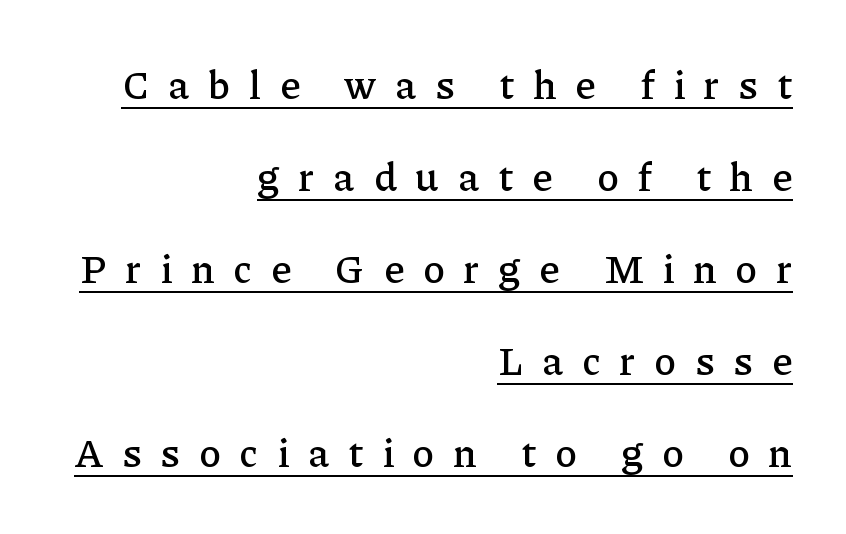
Q: Is the text italic (slanted)? A: No, it is upright.
Q: Is the typeface a serif or a sans-serif typeface? A: Serif.
Q: Is the text underlined? A: Yes.
Q: How is the paragraph aligned? A: Right-aligned.
Q: Is the spacing between letters normal or unusually wide? A: Unusually wide.
Q: Is the spacing between lines tight, normal or loose? A: Loose.
Q: Width (condensed, normal, or wide)? A: Normal.
Q: Stroke contrast? A: Low.
Q: x-height? A: Medium.
Q: Monospaced? A: No.
